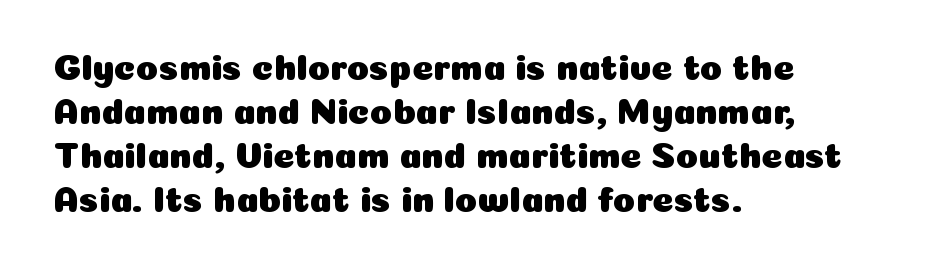
The image shows 36 px sans-serif type, upright; set left-aligned, line spacing 1.22x, normal letter spacing, not underlined; low stroke contrast and a medium x-height.
